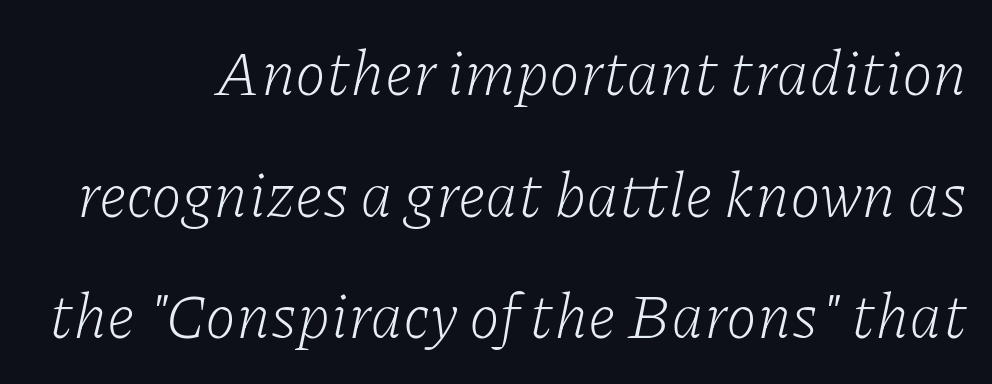
The image shows 63 px light serif type, italic (leaning right); set loose line spacing (1.93x), normal letter spacing, not underlined; low stroke contrast and a medium x-height.
